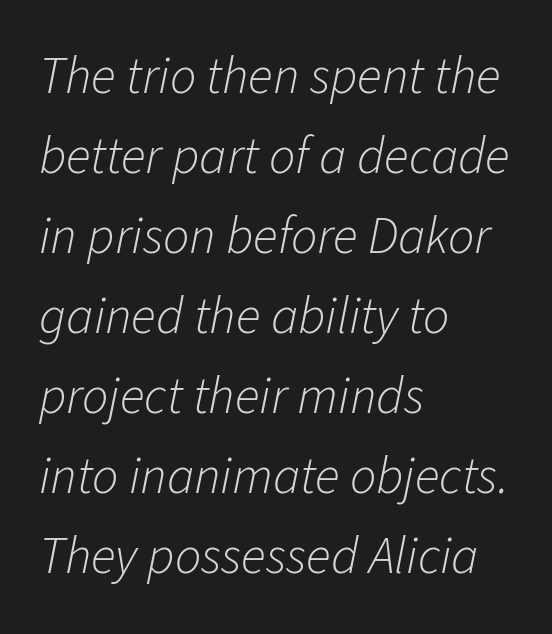
The image shows 52 px light type, italic (leaning right); set left-aligned, normal line spacing (1.54x), normal letter spacing, not underlined; low stroke contrast and a medium x-height.
